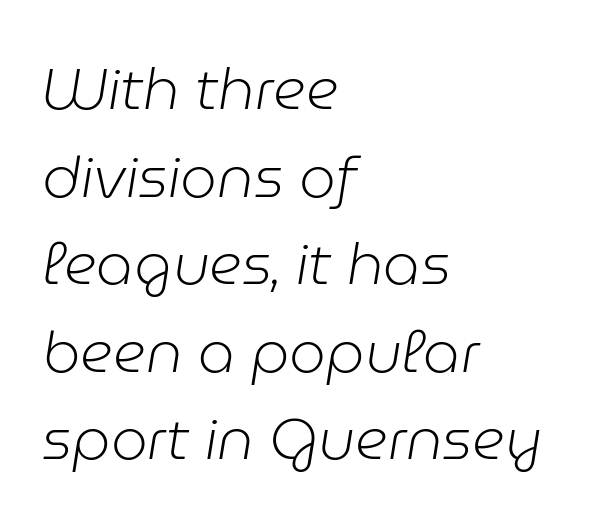
The image shows 58 px light type, italic (leaning right); set left-aligned, normal line spacing (1.51x), normal letter spacing, not underlined; low stroke contrast and a medium x-height.
